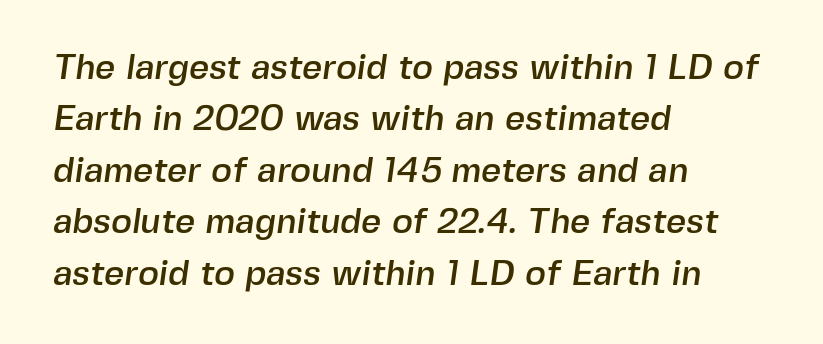
Q: Is the typeface a serif or a sans-serif typeface? A: Sans-serif.
Q: Is the text underlined? A: No.
Q: How is the paragraph aligned? A: Left-aligned.
Q: Is the spacing between letters normal or unusually wide? A: Normal.
Q: Is the spacing between lines tight, normal or loose? A: Normal.
Q: Width (condensed, normal, or wide)? A: Normal.
Q: x-height? A: Medium.
Q: Monospaced? A: No.
